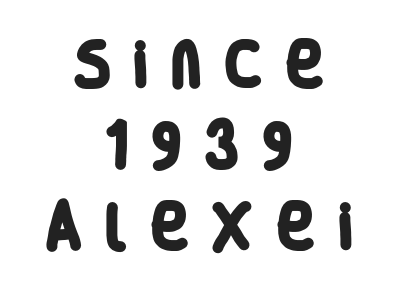
As a designer I'd log this as weight 700, bold. The font family rendered here belongs to the sans-serif group. Teacher's note: observe the equal gaps on both sides — that is centered alignment. Letter spacing: wide. This block has exactly the height ordinary leading produces. This sample has the flowing, uneven cadence of proportional lettering.
